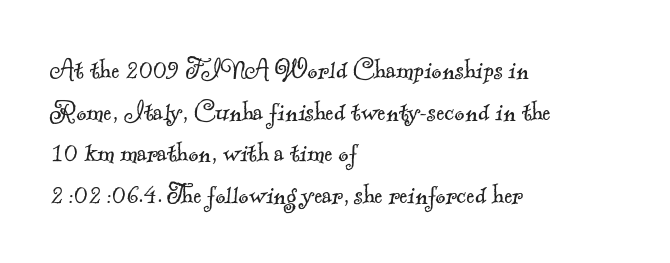
Q: Is the text bold? A: No.
Q: Is the typeface a serif or a sans-serif typeface? A: Serif.
Q: Is the text underlined? A: No.
Q: How is the paragraph aligned? A: Left-aligned.
Q: Is the spacing between letters normal or unusually wide? A: Normal.
Q: Is the spacing between lines tight, normal or loose? A: Normal.
Q: Width (condensed, normal, or wide)? A: Normal.
Q: x-height? A: Small.
Q: Monospaced? A: No.
